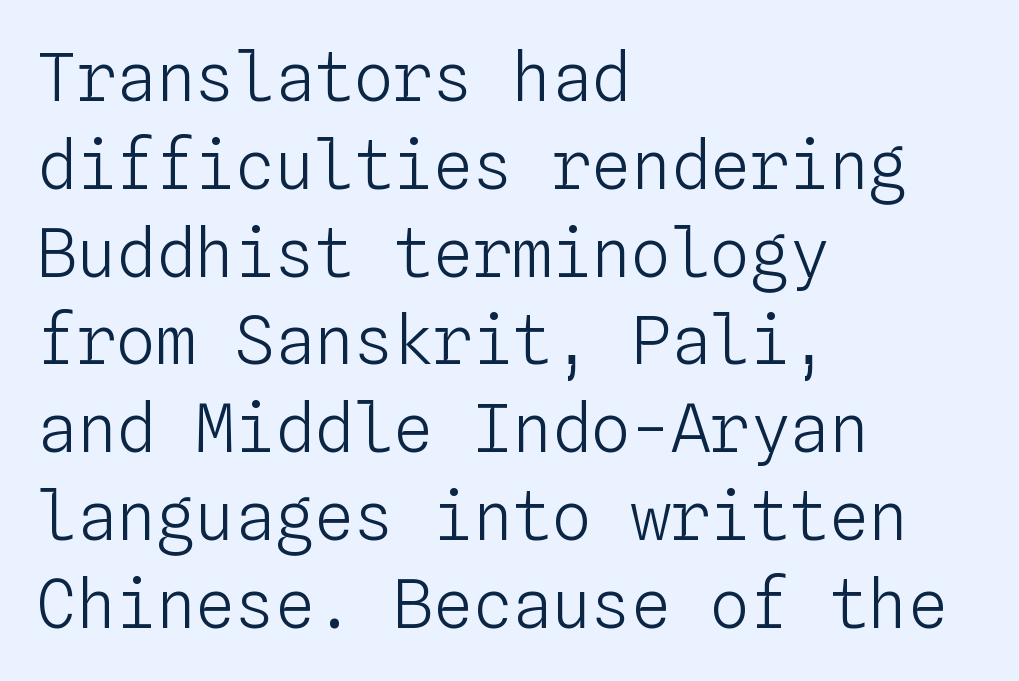
{"italic": "no", "bold": "no", "weight": "light", "width": "normal", "stroke_contrast": "low", "x_height": "medium", "monospaced": "yes", "underline": "no", "align": "left", "line_spacing": "normal", "line_spacing_ratio": 1.33, "letter_spacing": "normal", "letter_spacing_em": 0.0, "glyph_px": 66}
